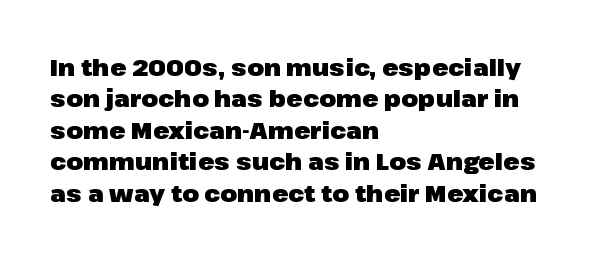
The image shows 24 px bold type, upright; set left-aligned, normal line spacing (1.31x), normal letter spacing, not underlined.
